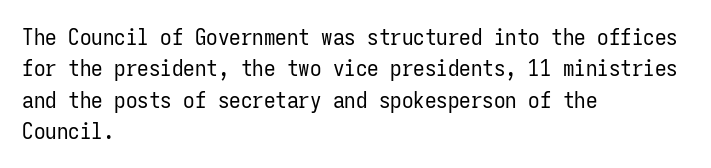
Q: Is the text bold? A: No.
Q: Is the text italic (slanted)? A: No, it is upright.
Q: Is the text underlined? A: No.
Q: How is the paragraph aligned? A: Left-aligned.
Q: Is the spacing between letters normal or unusually wide? A: Normal.
Q: Is the spacing between lines tight, normal or loose? A: Normal.
